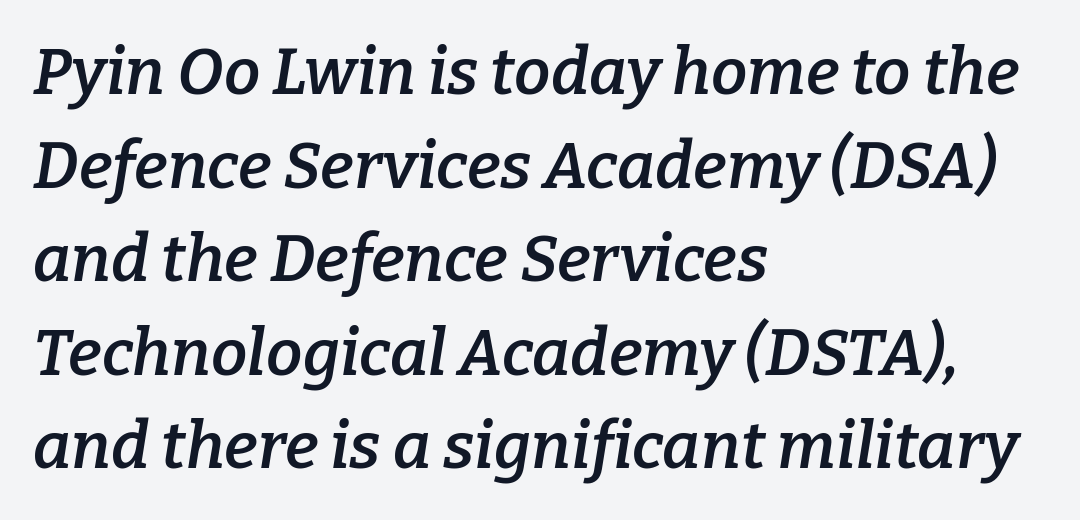
Short note: letters normally spaced. Is this a fixed-width face? No — the glyphs have proportional, varying widths. This rendering uses left alignment, leaving the right contour irregular. Descenders are the only things crossing below the line. Old-style or modern, the face here clearly has serifs.
